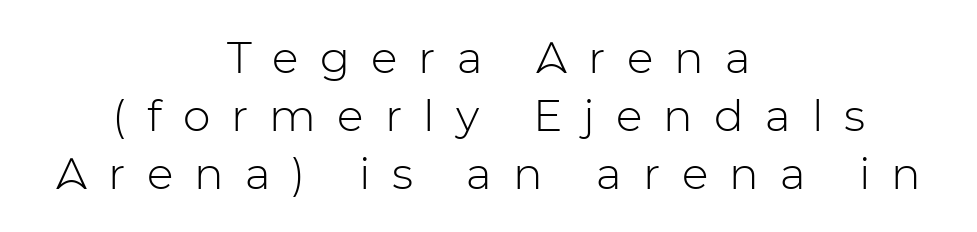
{"serif": "no", "italic": "no", "bold": "no", "weight": "light", "width": "normal", "stroke_contrast": "low", "x_height": "medium", "monospaced": "no", "underline": "no", "align": "center", "line_spacing": "normal", "line_spacing_ratio": 1.32, "letter_spacing": "wide", "letter_spacing_em": 0.48, "glyph_px": 44}
